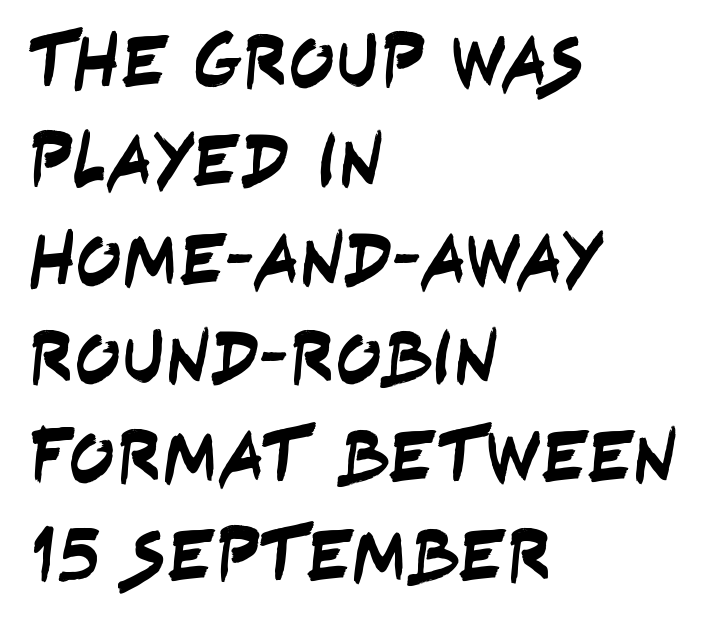
{"serif": "no", "width": "condensed", "stroke_contrast": "low", "x_height": "large", "monospaced": "no", "underline": "no", "align": "left", "line_spacing": "normal", "line_spacing_ratio": 1.3, "letter_spacing": "normal", "letter_spacing_em": 0.0, "glyph_px": 76}
